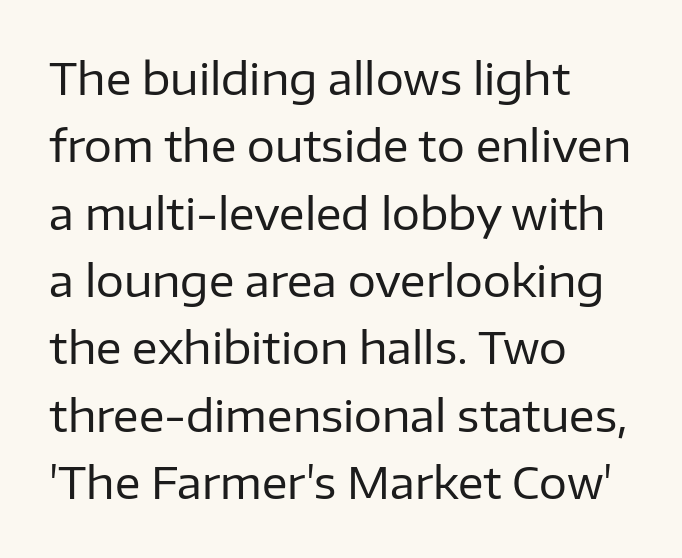
{"serif": "no", "italic": "no", "bold": "no", "weight": "regular", "width": "normal", "stroke_contrast": "low", "x_height": "medium", "monospaced": "no", "underline": "no", "align": "left", "line_spacing": "normal", "line_spacing_ratio": 1.53, "letter_spacing": "normal", "letter_spacing_em": 0.0, "glyph_px": 44}
